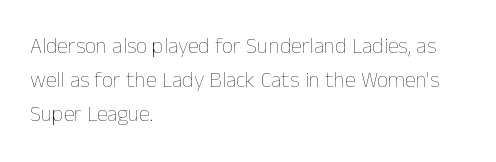
Caption: multi-line text, flush left, ragged right. Rendered with straight, roman letterforms. Beneath every word, the page is bare. Weight: not bold — regular or lighter. Nobody touched the tracking dial on this one. Vertically, the passage feels balanced, rows spaced as you'd expect.
